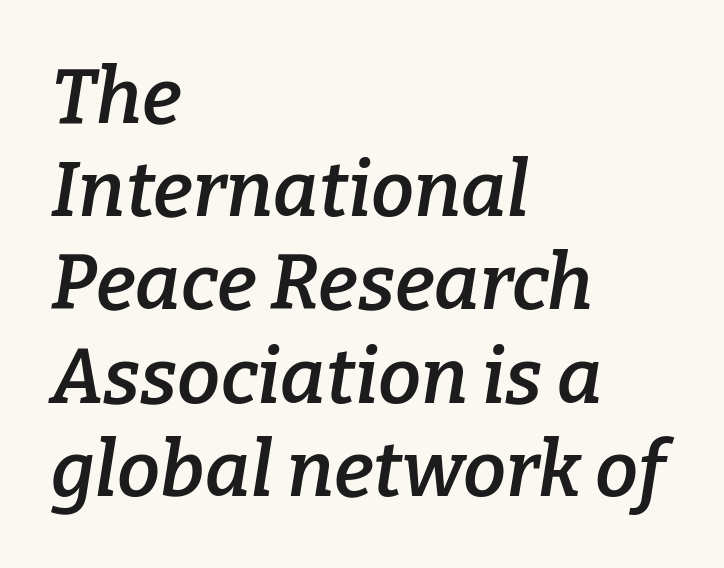
The type is set solid horizontally, with unmodified tracking. This sample is left-justified, so line endings fall wherever the words run out. This rendering features lettering with no underline. Summary of weight: moderately heavy, a semibold. Yep, that's italic — everything's leaning.
